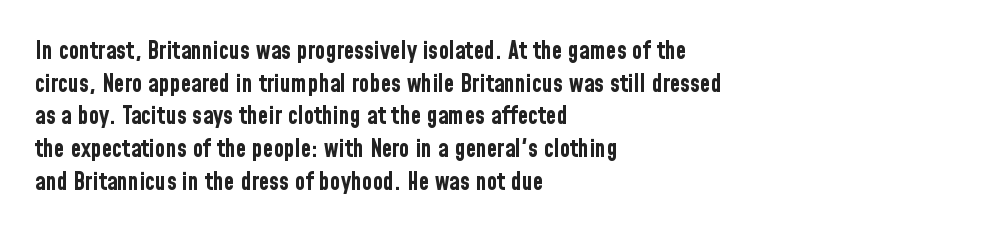
{"italic": "no", "bold": "yes", "underline": "no", "align": "left", "line_spacing": "normal", "line_spacing_ratio": 1.36, "letter_spacing": "normal", "letter_spacing_em": 0.0, "glyph_px": 24}
